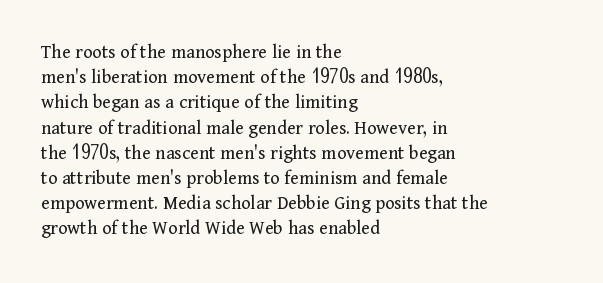
{"italic": "no", "bold": "no", "underline": "no", "align": "left", "line_spacing": "normal", "line_spacing_ratio": 1.26, "letter_spacing": "normal", "letter_spacing_em": 0.0, "glyph_px": 20}
